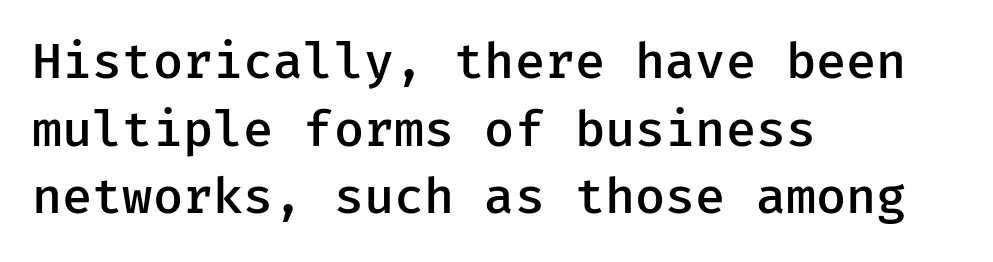
The image shows 49 px semibold sans-serif type, upright, monospaced; set left-aligned, normal line spacing (1.38x), normal letter spacing, not underlined; low stroke contrast and a medium x-height.
